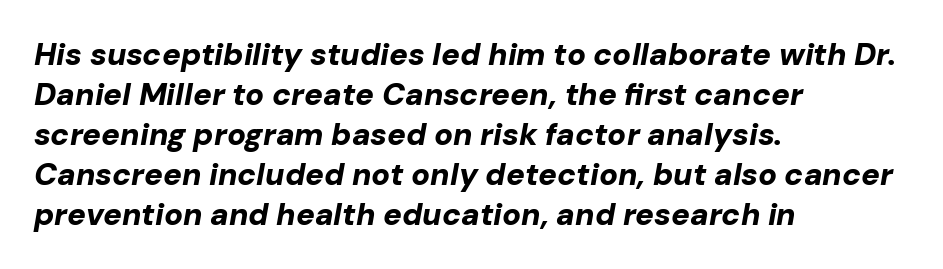
Q: Is the text bold? A: Yes.
Q: Is the text italic (slanted)? A: Yes, it leans right by about 10 degrees.
Q: Is the text underlined? A: No.
Q: How is the paragraph aligned? A: Left-aligned.
Q: Is the spacing between letters normal or unusually wide? A: Normal.
Q: Is the spacing between lines tight, normal or loose? A: Normal.
Q: Width (condensed, normal, or wide)? A: Normal.
Q: Stroke contrast? A: Low.
Q: x-height? A: Medium.
Q: Monospaced? A: No.
